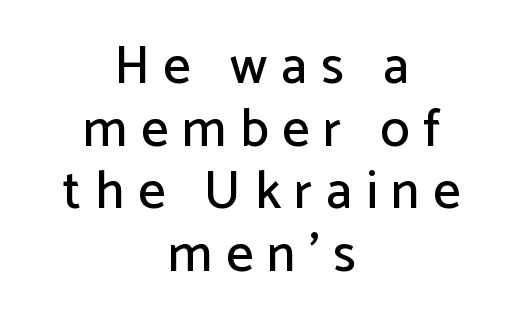
Q: Is the text italic (slanted)? A: No, it is upright.
Q: Is the typeface a serif or a sans-serif typeface? A: Sans-serif.
Q: Is the text underlined? A: No.
Q: How is the paragraph aligned? A: Centered.
Q: Is the spacing between letters normal or unusually wide? A: Unusually wide.
Q: Width (condensed, normal, or wide)? A: Normal.
Q: Stroke contrast? A: Low.
Q: x-height? A: Medium.
Q: Monospaced? A: No.
